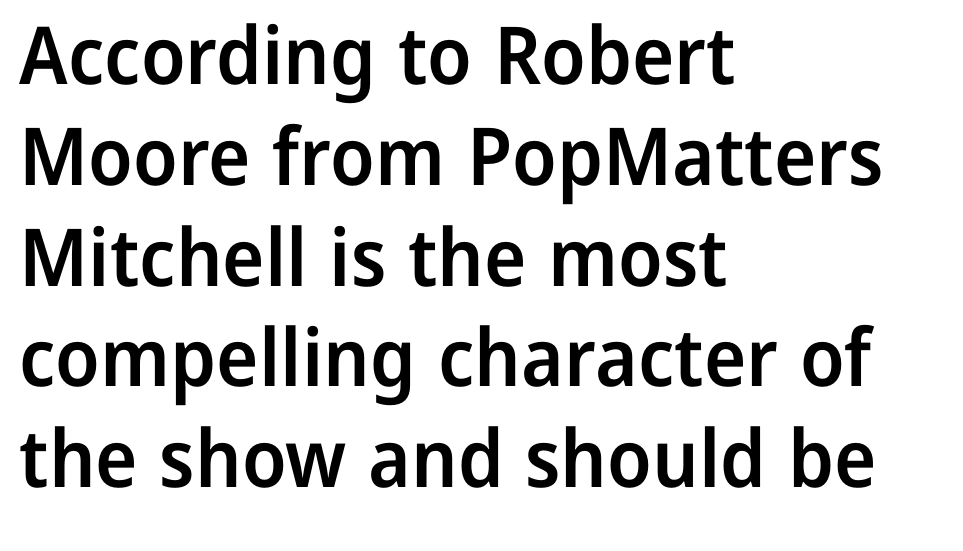
Standard letterfit; no display-style spreading of the glyphs. Line beginnings align vertically; line endings do not. A sans-serif font was chosen for this passage. Each letter keeps its own natural width here, so spacing adapts to shape. The space directly below the letters is spotless.
